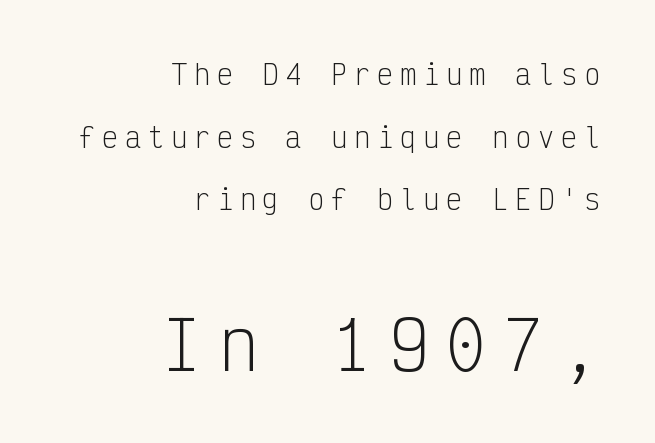
Each stroke keeps to a modest, everyday thickness or less. A flush-right, rag-left setting is used for this passage. This is the regular roman posture of the typeface. Plain, unruled lines of type.
